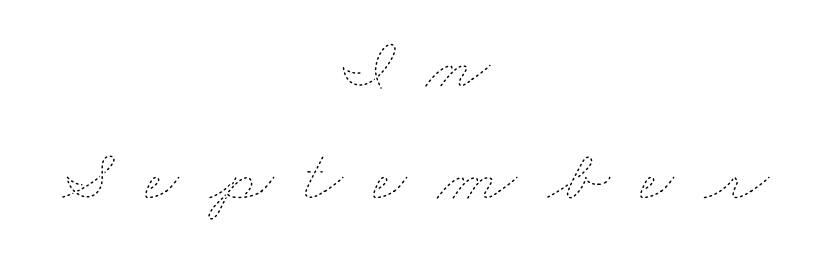
{"bold": "no", "weight": "thin", "width": "wide", "stroke_contrast": "low", "x_height": "small", "monospaced": "no", "underline": "no", "align": "center", "line_spacing": "normal", "line_spacing_ratio": 1.52, "letter_spacing": "wide", "letter_spacing_em": 0.41, "glyph_px": 74}
